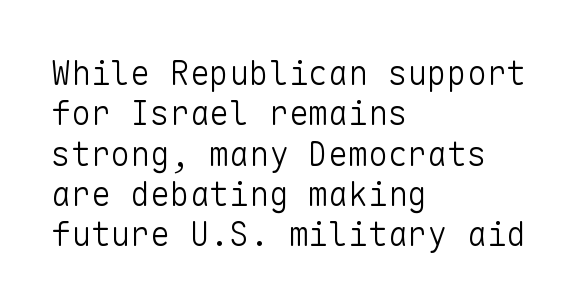
The image shows 33 px light sans-serif type, upright, monospaced; set left-aligned, line spacing 1.22x, normal letter spacing, not underlined; low stroke contrast and a medium x-height.
